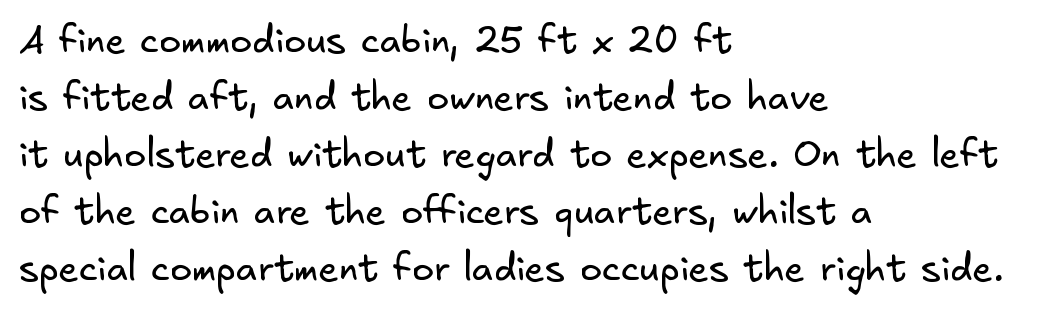
Q: Is the text bold? A: No.
Q: Is the typeface a serif or a sans-serif typeface? A: Sans-serif.
Q: Is the text underlined? A: No.
Q: How is the paragraph aligned? A: Left-aligned.
Q: Is the spacing between letters normal or unusually wide? A: Normal.
Q: Is the spacing between lines tight, normal or loose? A: Normal.
Q: Width (condensed, normal, or wide)? A: Normal.
Q: Stroke contrast? A: Low.
Q: x-height? A: Small.
